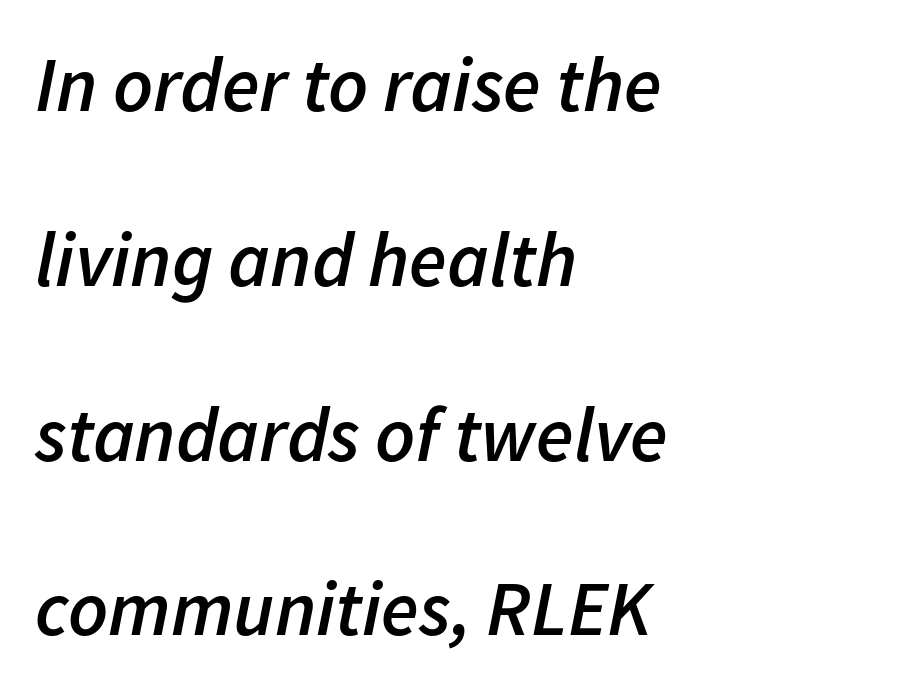
{"italic": "yes", "lean": "right", "slant_degrees": 11, "bold": "semi", "weight": "semibold", "width": "normal", "stroke_contrast": "low", "x_height": "medium", "monospaced": "no", "underline": "no", "align": "left", "line_spacing": "loose", "line_spacing_ratio": 2.27, "letter_spacing": "normal", "letter_spacing_em": 0.0, "glyph_px": 77}
